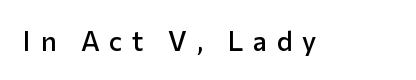
The image shows 27 px text type, upright; set unusually wide letter spacing (+0.36 em), not underlined.
